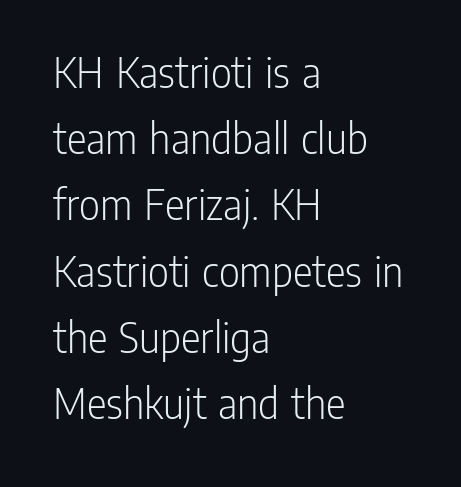
Summary of vertical rhythm: regular, with standard interline spacing. Students, note that the glyphs here touch the page at normal intervals. Descenders are the only things crossing below the line. Typeset ragged right — the left edge is the straight one. The type family on display is of the sans-serif kind. The characters are drawn with everyday or finer stroke widths.
